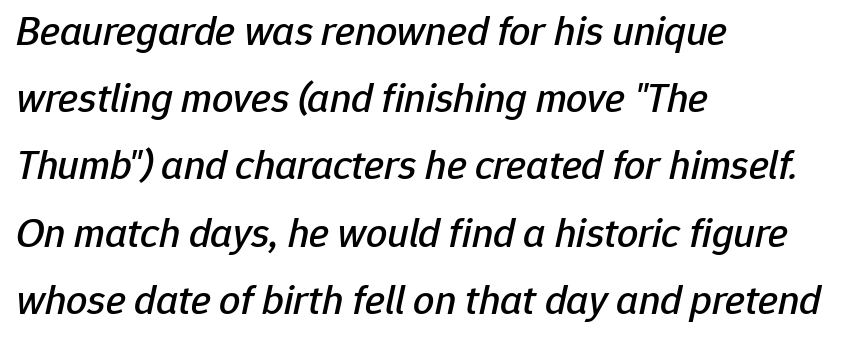
The image shows 42 px text type, italic (leaning right); set left-aligned, normal line spacing (1.6x), normal letter spacing, not underlined; low stroke contrast and a medium x-height.
